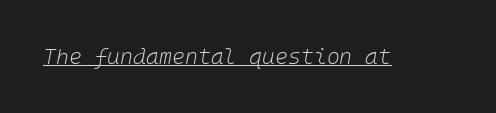
Q: Is the text bold? A: No.
Q: Is the text italic (slanted)? A: Yes, it leans right by about 10 degrees.
Q: Is the text underlined? A: Yes.
Q: Is the spacing between letters normal or unusually wide? A: Normal.
